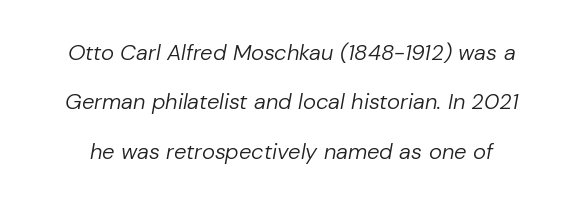
The image shows 22 px text type, italic (leaning right); set loose line spacing (2.25x), normal letter spacing, not underlined.
